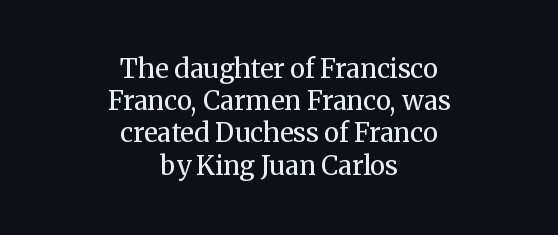
Q: Is the text bold? A: No.
Q: Is the text italic (slanted)? A: No, it is upright.
Q: Is the text underlined? A: No.
Q: How is the paragraph aligned? A: Centered.
Q: Is the spacing between letters normal or unusually wide? A: Normal.
